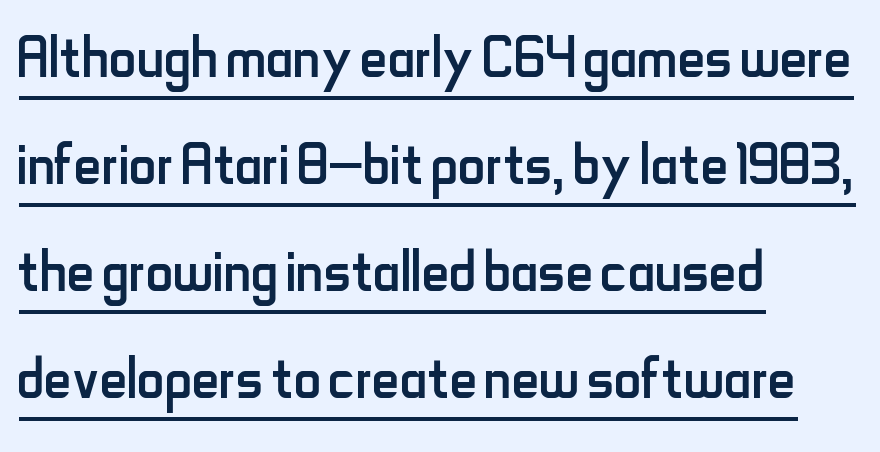
The image shows 76 px regular-weight, condensed sans-serif type, upright; set left-aligned, normal line spacing (1.41x), normal letter spacing, underlined; low stroke contrast and a small x-height.
